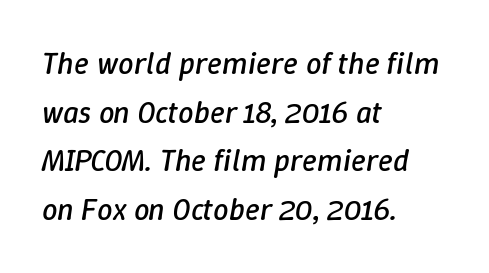
This is oblique type, the kind used for emphasis or titles. Plain, unruled lines of type. Counters stay open thanks to moderate or lighter strokes. Notice how descenders clear the ascenders below comfortably — that's standard leading.
